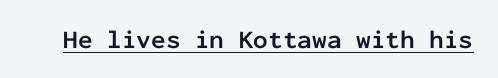
No extra tracking has been applied to these lines. Glance below the letters and you will spot a drawn line. Quick note: not italic, upright. The letters are bold, with thick, heavy strokes.
